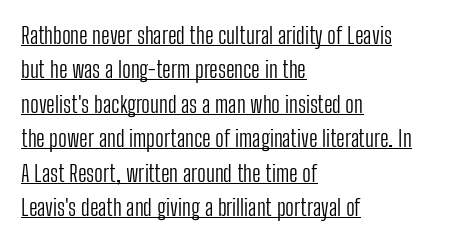
{"italic": "no", "bold": "no", "underline": "yes", "align": "left", "line_spacing": "normal", "line_spacing_ratio": 1.5, "letter_spacing": "normal", "letter_spacing_em": 0.0, "glyph_px": 23}
